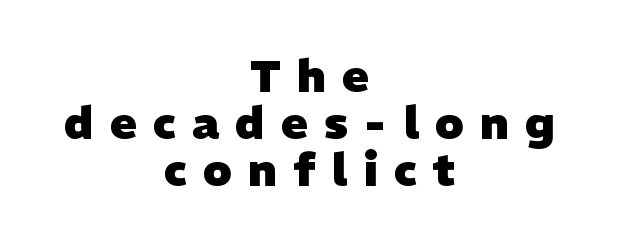
These lines are centered, leaving both edges ragged. One glance says dense: line gaps are narrower than usual. Font category for this specimen: sans-serif. Students, note that the glyphs here are deliberately spaced far apart. A typesetter would call this proportional, since set widths differ per character.
